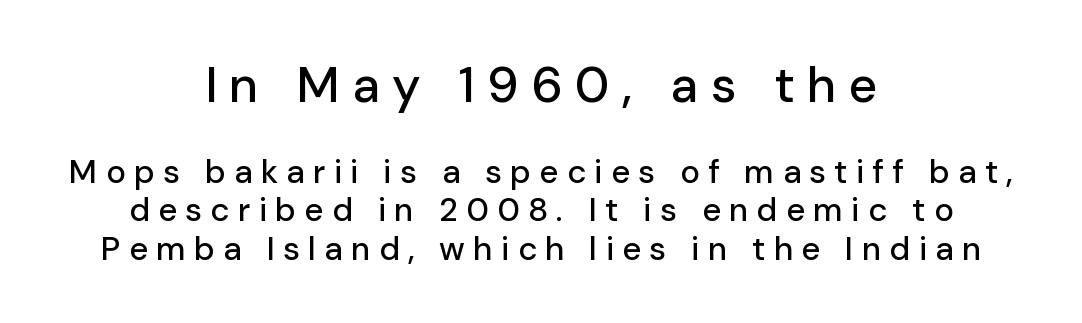
{"serif": "no", "italic": "no", "width": "normal", "stroke_contrast": "low", "x_height": "medium", "monospaced": "no", "underline": "no", "align": "center", "line_spacing_ratio": 1.16, "letter_spacing": "wide", "letter_spacing_em": 0.25, "larger_block": "first", "size_ratio": 1.52, "glyph_px": 50}
